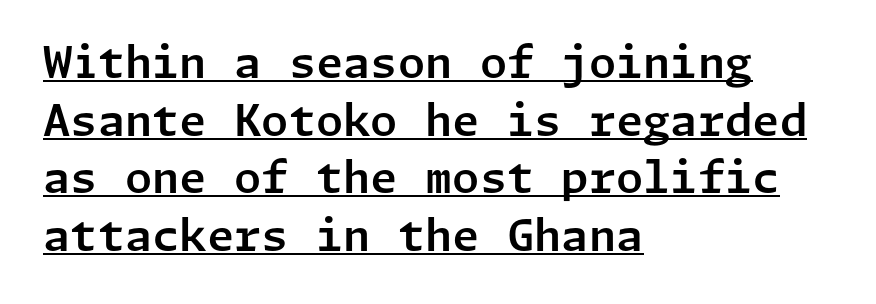
The image shows 44 px sans-serif type, upright; set left-aligned, normal line spacing (1.31x), normal letter spacing, underlined; low stroke contrast and a medium x-height.
